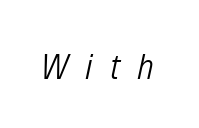
The letterforms stand isolated, each surrounded by extra space. The area under the type is left untouched. Is the stroke heavy? The answer is a plain regular-or-lighter. You could not count columns in this text — the font is proportionally spaced.
